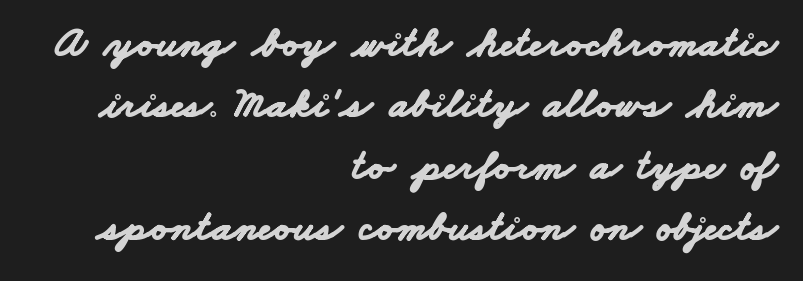
Q: Is the text bold? A: Yes.
Q: Is the typeface a serif or a sans-serif typeface? A: Sans-serif.
Q: Is the text underlined? A: No.
Q: How is the paragraph aligned? A: Right-aligned.
Q: Is the spacing between letters normal or unusually wide? A: Normal.
Q: Is the spacing between lines tight, normal or loose? A: Normal.
Q: Width (condensed, normal, or wide)? A: Wide.
Q: Stroke contrast? A: Low.
Q: x-height? A: Small.
Q: Monospaced? A: No.
